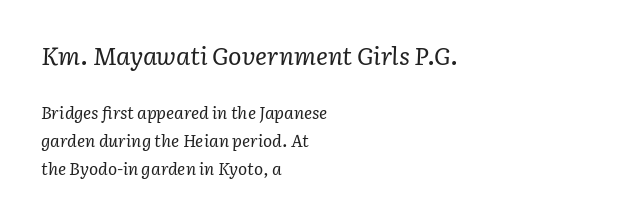
The image shows 25 px text type, italic (leaning right); set left-aligned, normal line spacing (1.65x), normal letter spacing, not underlined; the first (top) block is 1.47x larger.
